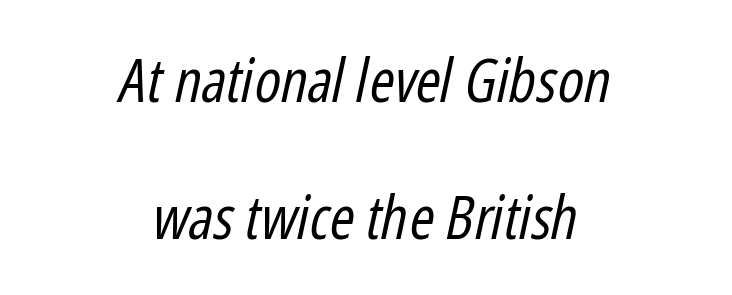
Letters rest on an invisible, unmarked baseline. Visually the block forms a symmetrical silhouette, jagged on both flanks. The font sits on the lighter half of the weight spectrum, regular included. Character widths vary here, with narrow letters taking less room than wide ones. The passage shown has conventional tracking throughout. Leading: increased.
